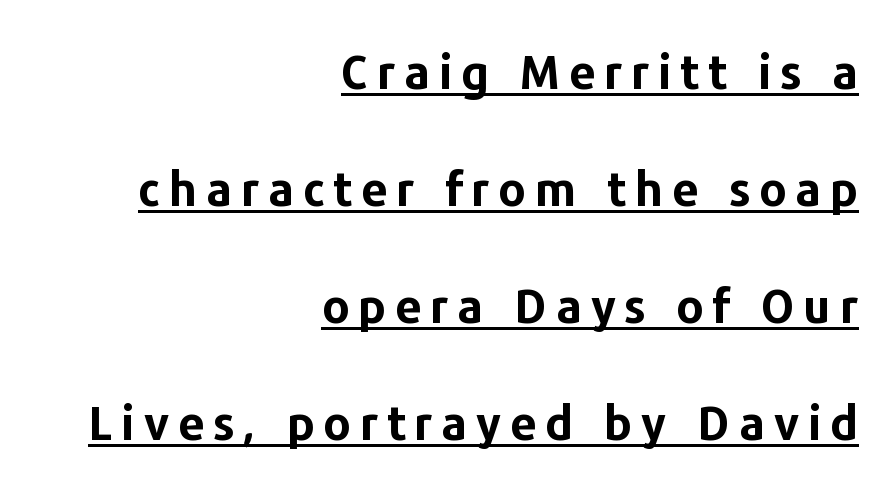
Q: Is the text bold? A: Yes.
Q: Is the text italic (slanted)? A: No, it is upright.
Q: Is the typeface a serif or a sans-serif typeface? A: Sans-serif.
Q: Is the text underlined? A: Yes.
Q: How is the paragraph aligned? A: Right-aligned.
Q: Is the spacing between lines tight, normal or loose? A: Loose.
Q: Width (condensed, normal, or wide)? A: Normal.
Q: Stroke contrast? A: Low.
Q: x-height? A: Medium.
Q: Monospaced? A: No.
